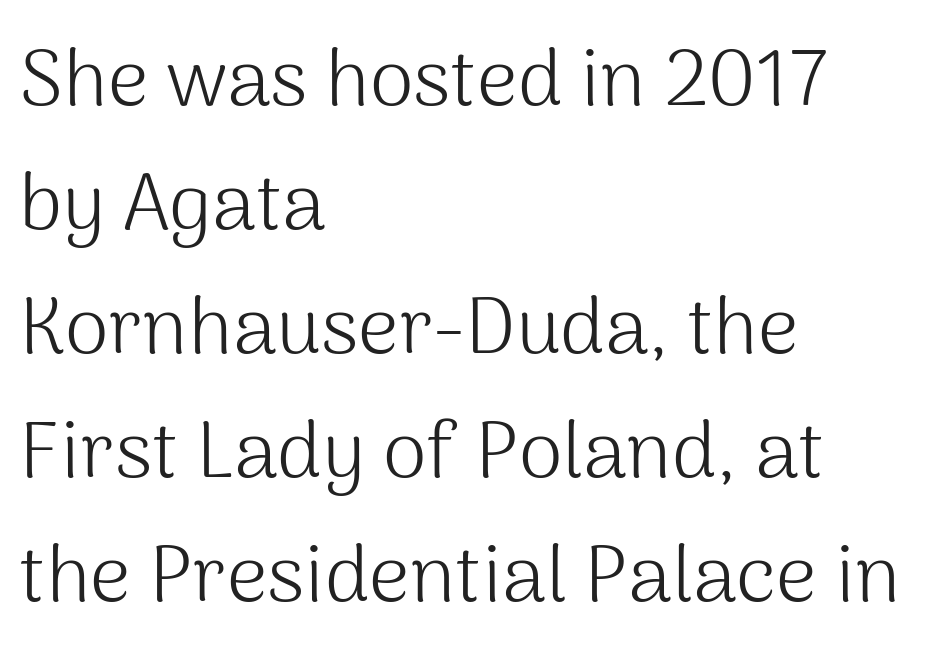
Q: Is the text bold? A: No.
Q: Is the text italic (slanted)? A: No, it is upright.
Q: Is the typeface a serif or a sans-serif typeface? A: Sans-serif.
Q: Is the text underlined? A: No.
Q: How is the paragraph aligned? A: Left-aligned.
Q: Is the spacing between letters normal or unusually wide? A: Normal.
Q: Is the spacing between lines tight, normal or loose? A: Normal.
Q: Width (condensed, normal, or wide)? A: Normal.
Q: Stroke contrast? A: Medium.
Q: x-height? A: Medium.
Q: Monospaced? A: No.
